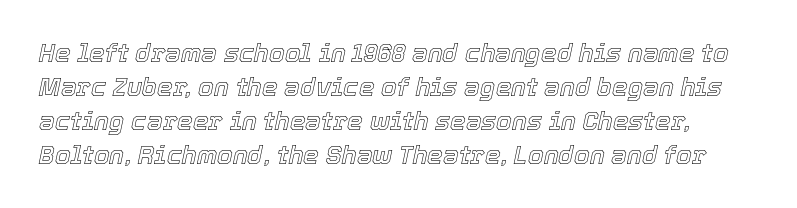
The image shows 25 px text type, italic (leaning right); set normal line spacing (1.36x), normal letter spacing, not underlined.
